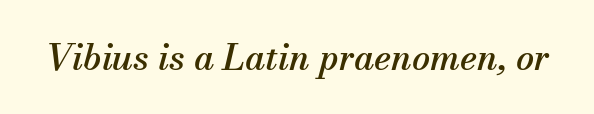
This is oblique type, the kind used for emphasis or titles. Honestly, there is no underline to notice here at all. Character widths vary here, with narrow letters taking less room than wide ones. Regarding serifs, this sample has them. This sample uses plain, unmodified letter spacing.
